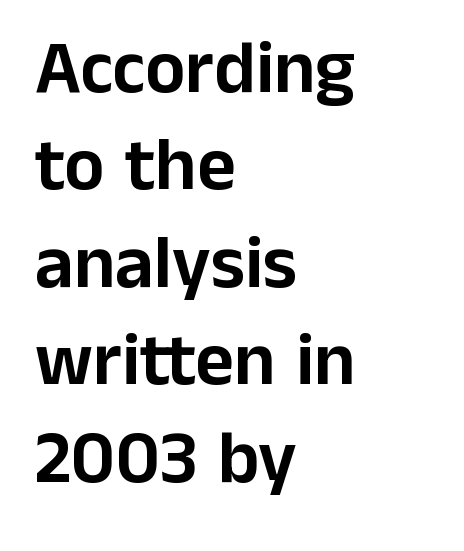
Q: Is the text italic (slanted)? A: No, it is upright.
Q: Is the typeface a serif or a sans-serif typeface? A: Sans-serif.
Q: Is the text underlined? A: No.
Q: How is the paragraph aligned? A: Left-aligned.
Q: Is the spacing between letters normal or unusually wide? A: Normal.
Q: Is the spacing between lines tight, normal or loose? A: Normal.
Q: Width (condensed, normal, or wide)? A: Normal.
Q: Stroke contrast? A: Low.
Q: x-height? A: Medium.
Q: Monospaced? A: No.
